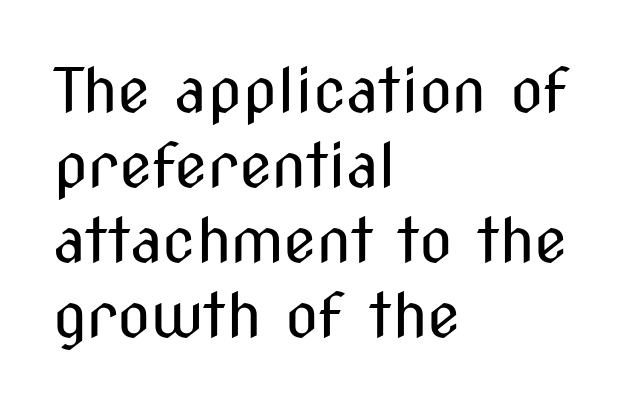
Q: Is the text bold? A: No.
Q: Is the text italic (slanted)? A: No, it is upright.
Q: Is the typeface a serif or a sans-serif typeface? A: Sans-serif.
Q: Is the text underlined? A: No.
Q: How is the paragraph aligned? A: Left-aligned.
Q: Is the spacing between letters normal or unusually wide? A: Normal.
Q: Width (condensed, normal, or wide)? A: Condensed.
Q: Stroke contrast? A: Medium.
Q: x-height? A: Medium.
Q: Monospaced? A: No.
